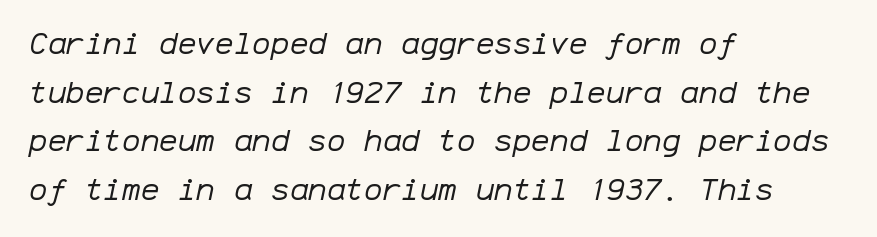
Q: Is the text bold? A: No.
Q: Is the text italic (slanted)? A: Yes, it leans right by about 12 degrees.
Q: Is the text underlined? A: No.
Q: How is the paragraph aligned? A: Left-aligned.
Q: Is the spacing between letters normal or unusually wide? A: Normal.
Q: Is the spacing between lines tight, normal or loose? A: Normal.
Q: Width (condensed, normal, or wide)? A: Normal.
Q: Stroke contrast? A: Low.
Q: x-height? A: Medium.
Q: Monospaced? A: Yes.
